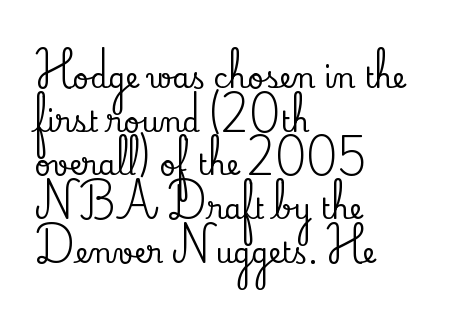
The image shows 28 px serif type, upright; set left-aligned, normal line spacing (1.56x), normal letter spacing, not underlined; low stroke contrast and a small x-height.
